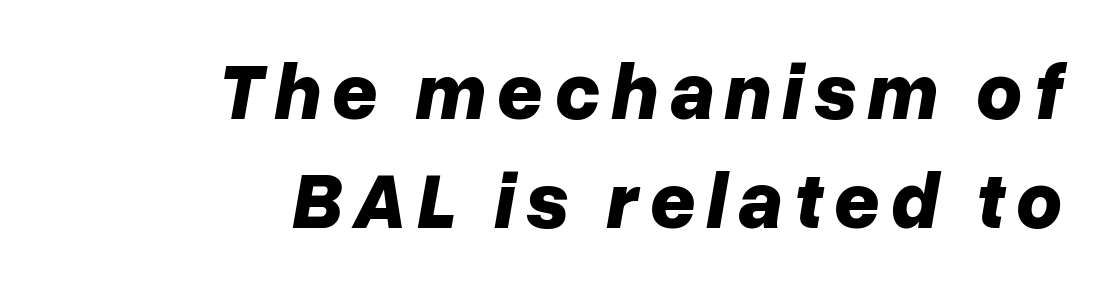
Q: Is the text bold? A: Yes.
Q: Is the text italic (slanted)? A: Yes, it leans right by about 10 degrees.
Q: Is the text underlined? A: No.
Q: How is the paragraph aligned? A: Right-aligned.
Q: Is the spacing between lines tight, normal or loose? A: Normal.
Q: Width (condensed, normal, or wide)? A: Normal.
Q: Stroke contrast? A: Low.
Q: x-height? A: Medium.
Q: Monospaced? A: No.
